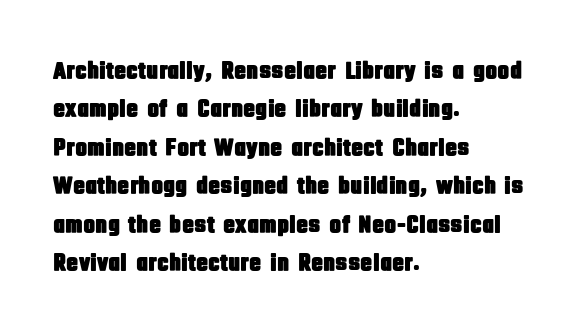
These lines stack with their left ends in a neat column. This is the regular roman posture of the typeface. Leading matches the norm, producing a regular column. No extra tracking has been applied to these lines. Type without underlining.
